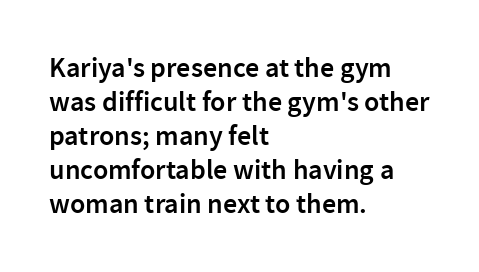
Q: Is the text bold? A: Semi-bold.
Q: Is the text italic (slanted)? A: No, it is upright.
Q: Is the typeface a serif or a sans-serif typeface? A: Sans-serif.
Q: Is the text underlined? A: No.
Q: How is the paragraph aligned? A: Left-aligned.
Q: Is the spacing between letters normal or unusually wide? A: Normal.
Q: Width (condensed, normal, or wide)? A: Normal.
Q: Stroke contrast? A: Low.
Q: x-height? A: Medium.
Q: Monospaced? A: No.
